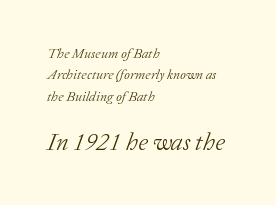
The face looks like a standard text weight, possibly lighter. In this sample the second text group is rendered at the bigger scale. Does the leading feel generous? No, just average. Descenders hang freely into open space.
